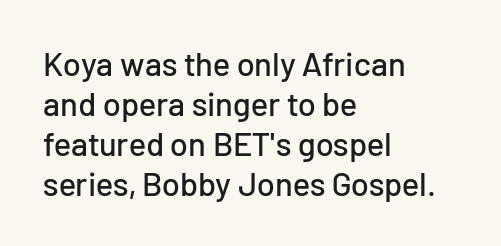
Horizontally, the lines are justified to the leading edge only. Plain, unruled lines of type. Tall strokes in this sample are plumb rather than angled. Is this a fixed-width face? No — the glyphs have proportional, varying widths. The designer went with a sans here, leaving each stem footless. Standard letterfit; no display-style spreading of the glyphs.
